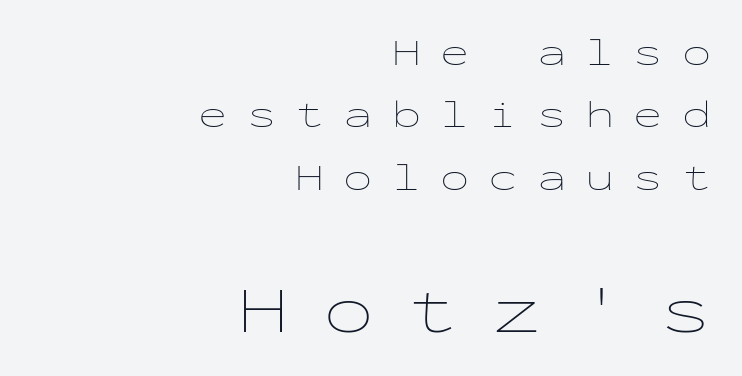
The image shows 68 px thin, wide type, upright, monospaced; set right-aligned, normal line spacing (1.6x), unusually wide letter spacing (+0.49 em), not underlined; the second (bottom) block is 1.74x larger; low stroke contrast and a medium x-height.
